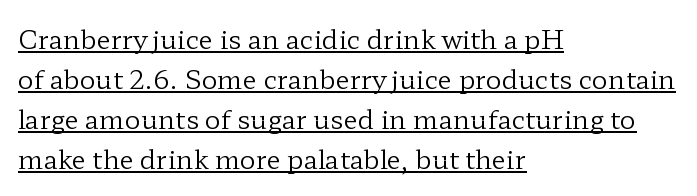
The image shows 26 px text type, upright; set left-aligned, normal line spacing (1.54x), normal letter spacing, underlined.
